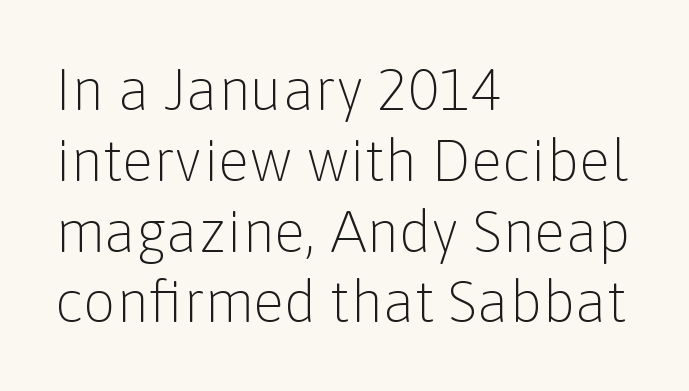
Q: Is the text bold? A: No.
Q: Is the text italic (slanted)? A: No, it is upright.
Q: Is the typeface a serif or a sans-serif typeface? A: Sans-serif.
Q: Is the text underlined? A: No.
Q: How is the paragraph aligned? A: Left-aligned.
Q: Is the spacing between letters normal or unusually wide? A: Normal.
Q: Width (condensed, normal, or wide)? A: Normal.
Q: Stroke contrast? A: Low.
Q: x-height? A: Medium.
Q: Monospaced? A: No.
